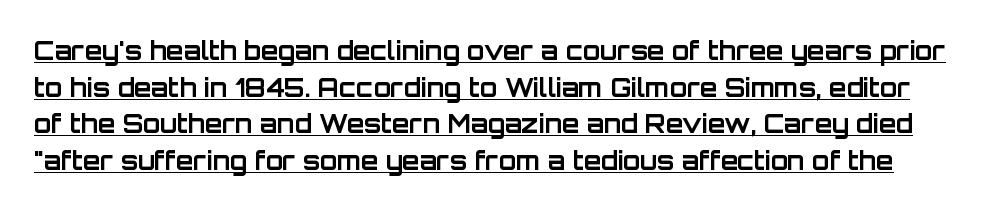
Q: Is the text bold? A: Yes.
Q: Is the text italic (slanted)? A: No, it is upright.
Q: Is the text underlined? A: Yes.
Q: Is the spacing between letters normal or unusually wide? A: Normal.
Q: Is the spacing between lines tight, normal or loose? A: Normal.
